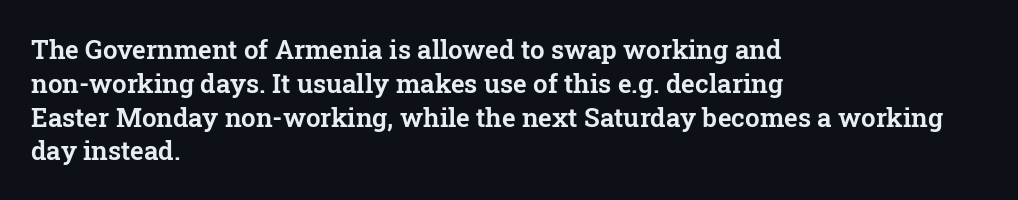
Q: Is the text italic (slanted)? A: No, it is upright.
Q: Is the text underlined? A: No.
Q: How is the paragraph aligned? A: Left-aligned.
Q: Is the spacing between letters normal or unusually wide? A: Normal.
Q: Is the spacing between lines tight, normal or loose? A: Normal.
